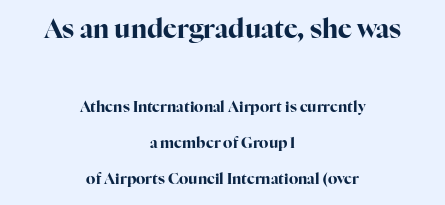
The image shows 26 px bold type, upright; set centered, loose line spacing (2.4x), normal letter spacing, not underlined; the first (top) block is 1.73x larger.
